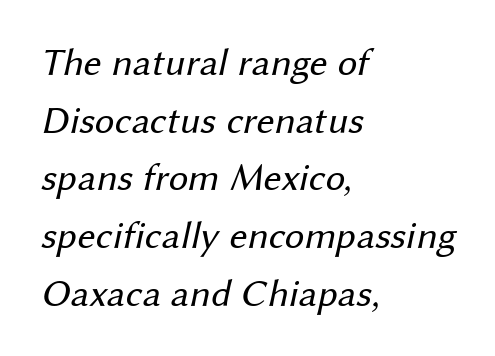
The ragged edge is on the right, which tells us the setting is flush left. Is this a fixed-width face? No — the glyphs have proportional, varying widths. Leading: standard. Words appear dense and cohesive because spacing is normal. Weight: not bold — regular or lighter.
